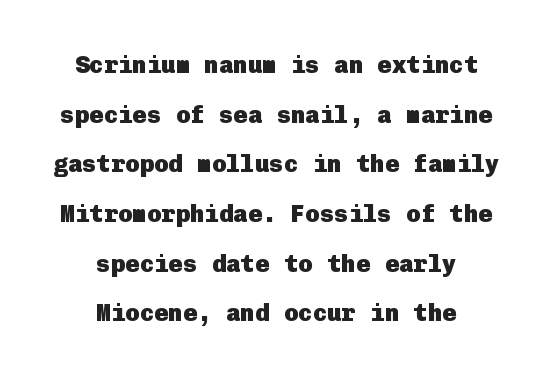
The image shows 24 px bold type, upright; set centered, loose line spacing (2.07x), normal letter spacing, not underlined.
